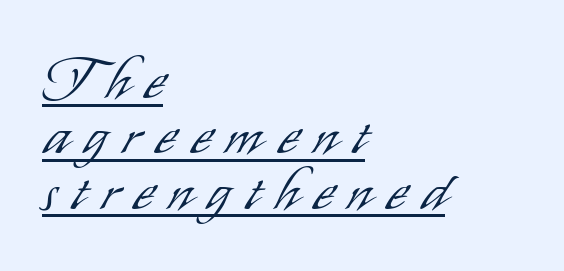
The image shows 57 px light, condensed sans-serif type; set left-aligned, tight line spacing (0.97x), unusually wide letter spacing (+0.28 em), underlined; low stroke contrast and a small x-height.
